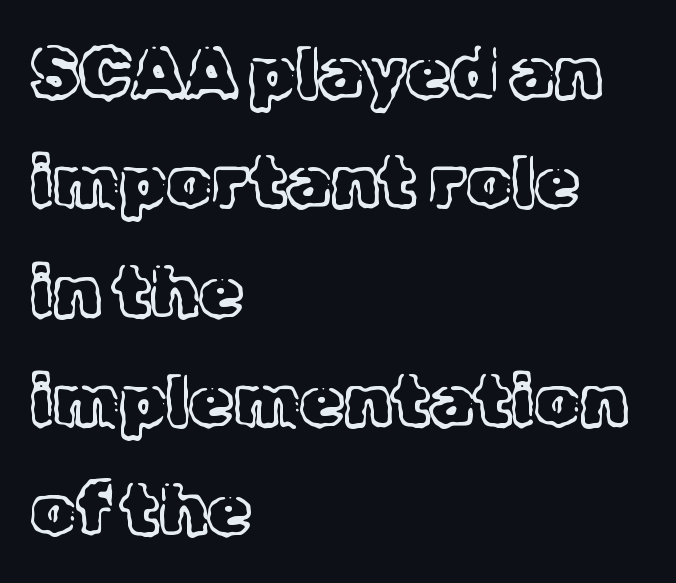
The image shows 71 px light serif type, upright; set left-aligned, normal line spacing (1.54x), normal letter spacing, not underlined; a medium x-height.
